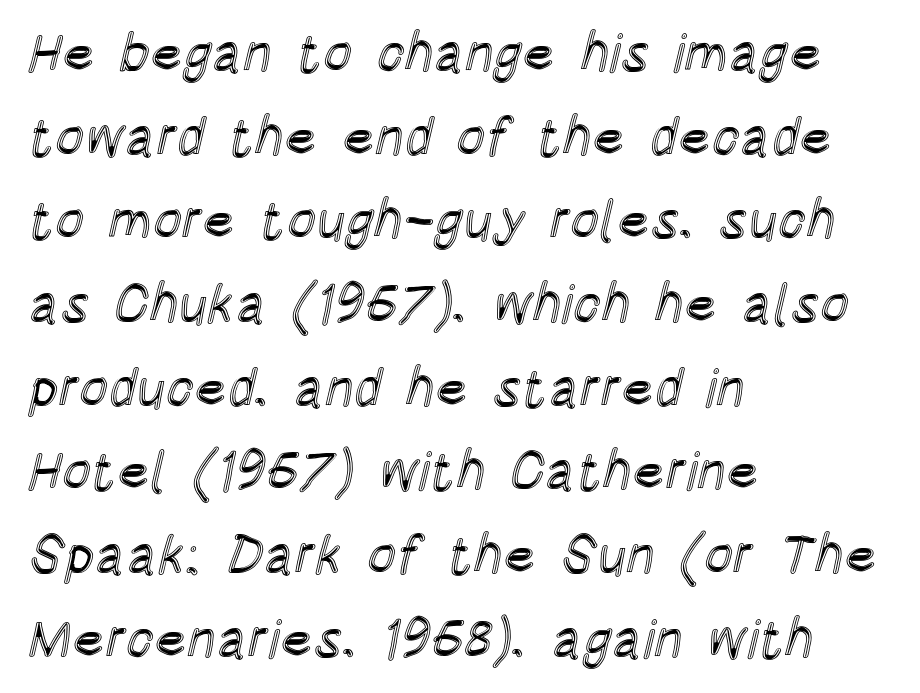
Q: Is the text italic (slanted)? A: Yes.
Q: Is the text underlined? A: No.
Q: How is the paragraph aligned? A: Left-aligned.
Q: Is the spacing between letters normal or unusually wide? A: Normal.
Q: Is the spacing between lines tight, normal or loose? A: Normal.
Q: Width (condensed, normal, or wide)? A: Condensed.
Q: x-height? A: Large.
Q: Monospaced? A: No.
